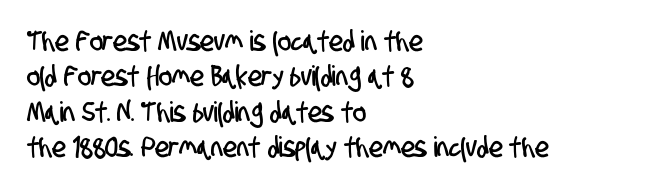
The image shows 28 px condensed sans-serif type; set left-aligned, normal line spacing (1.26x), normal letter spacing, not underlined; low stroke contrast and a large x-height.
